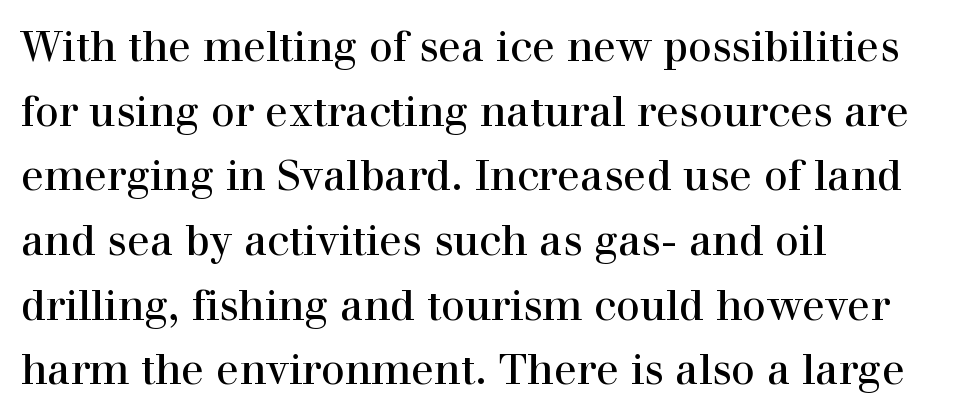
The image shows 42 px serif type, upright; set left-aligned, normal line spacing (1.54x), normal letter spacing, not underlined; a medium x-height.
